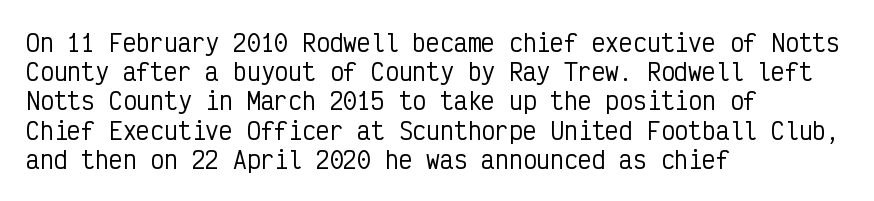
The image shows 23 px text type, upright; set left-aligned, normal line spacing (1.27x), normal letter spacing, not underlined.
